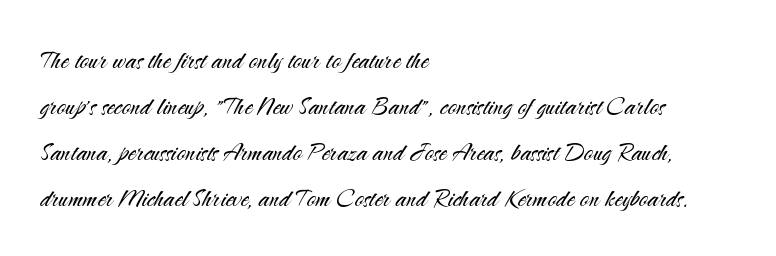
Q: Is the text bold? A: No.
Q: Is the text italic (slanted)? A: Yes.
Q: Is the typeface a serif or a sans-serif typeface? A: Sans-serif.
Q: Is the text underlined? A: No.
Q: How is the paragraph aligned? A: Left-aligned.
Q: Is the spacing between letters normal or unusually wide? A: Normal.
Q: Is the spacing between lines tight, normal or loose? A: Normal.
Q: Width (condensed, normal, or wide)? A: Normal.
Q: Stroke contrast? A: Medium.
Q: x-height? A: Small.
Q: Monospaced? A: No.
